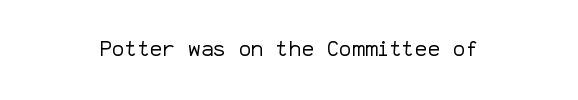
Q: Is the text bold? A: No.
Q: Is the text italic (slanted)? A: No, it is upright.
Q: Is the text underlined? A: No.
Q: Is the spacing between letters normal or unusually wide? A: Normal.
